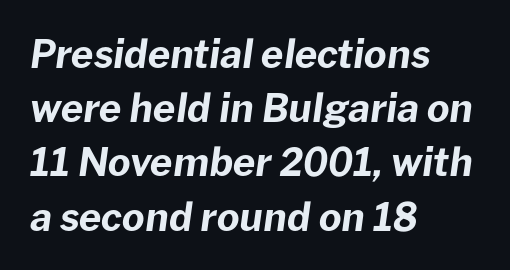
Q: Is the text bold? A: Yes.
Q: Is the text italic (slanted)? A: Yes, it leans right by about 8 degrees.
Q: Is the text underlined? A: No.
Q: How is the paragraph aligned? A: Left-aligned.
Q: Is the spacing between letters normal or unusually wide? A: Normal.
Q: Is the spacing between lines tight, normal or loose? A: Normal.
Q: Width (condensed, normal, or wide)? A: Normal.
Q: Stroke contrast? A: Low.
Q: x-height? A: Medium.
Q: Monospaced? A: No.
